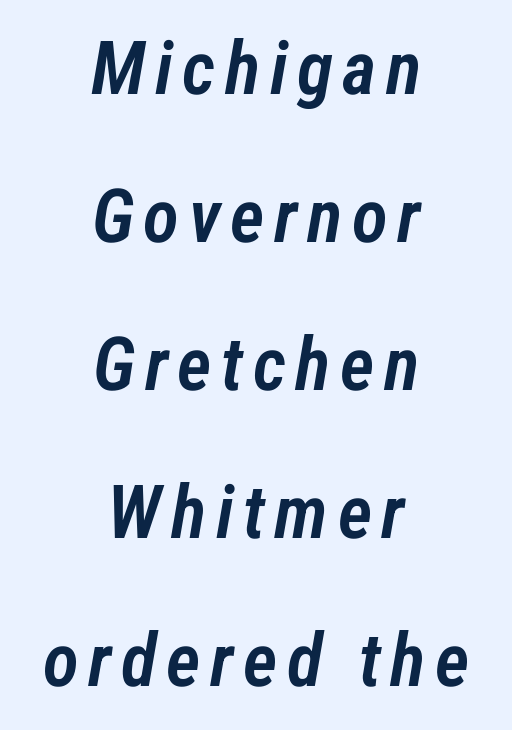
Q: Is the text bold? A: Semi-bold.
Q: Is the text italic (slanted)? A: Yes, it leans right by about 12 degrees.
Q: Is the text underlined? A: No.
Q: How is the paragraph aligned? A: Centered.
Q: Is the spacing between lines tight, normal or loose? A: Loose.
Q: Width (condensed, normal, or wide)? A: Condensed.
Q: Stroke contrast? A: Low.
Q: x-height? A: Medium.
Q: Monospaced? A: No.
